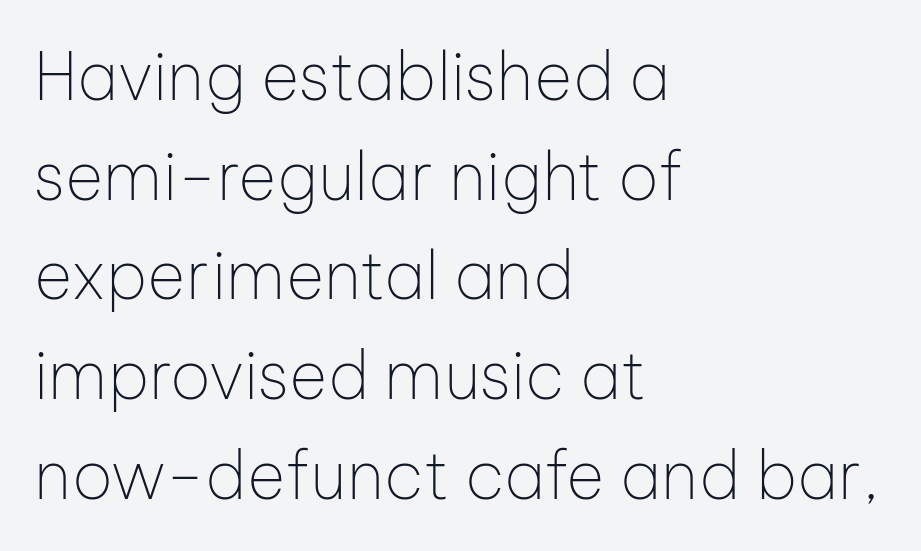
The image shows 66 px thin sans-serif type, upright; set left-aligned, normal line spacing (1.51x), normal letter spacing, not underlined; low stroke contrast and a medium x-height.
